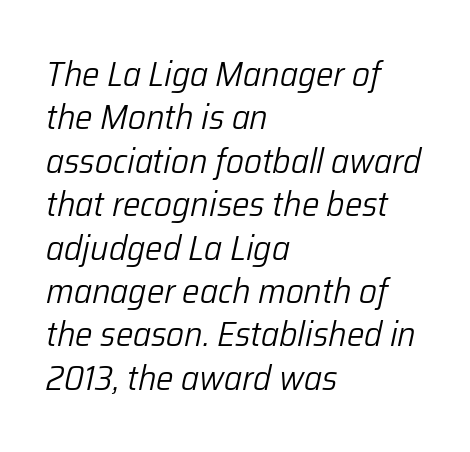
The image shows 35 px light type, italic (leaning right); set left-aligned, line spacing 1.24x, normal letter spacing, not underlined; low stroke contrast and a medium x-height.
